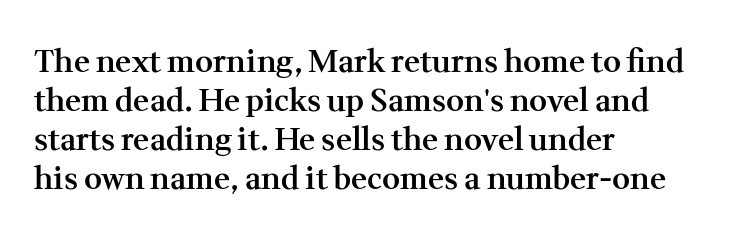
Q: Is the text bold? A: Semi-bold.
Q: Is the text italic (slanted)? A: No, it is upright.
Q: Is the typeface a serif or a sans-serif typeface? A: Serif.
Q: Is the text underlined? A: No.
Q: How is the paragraph aligned? A: Left-aligned.
Q: Is the spacing between letters normal or unusually wide? A: Normal.
Q: Is the spacing between lines tight, normal or loose? A: Normal.
Q: Width (condensed, normal, or wide)? A: Normal.
Q: Stroke contrast? A: Medium.
Q: x-height? A: Medium.
Q: Monospaced? A: No.
